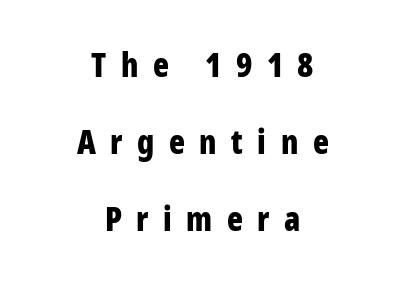
Q: Is the text bold? A: Yes.
Q: Is the text italic (slanted)? A: No, it is upright.
Q: Is the typeface a serif or a sans-serif typeface? A: Sans-serif.
Q: Is the text underlined? A: No.
Q: How is the paragraph aligned? A: Centered.
Q: Is the spacing between letters normal or unusually wide? A: Unusually wide.
Q: Is the spacing between lines tight, normal or loose? A: Loose.
Q: Width (condensed, normal, or wide)? A: Condensed.
Q: Stroke contrast? A: Low.
Q: x-height? A: Medium.
Q: Monospaced? A: No.
